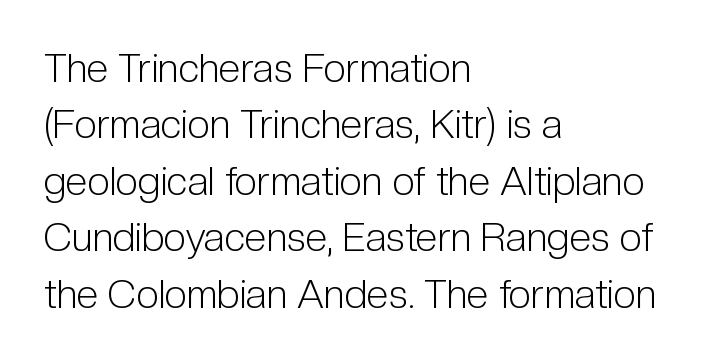
{"serif": "no", "italic": "no", "bold": "no", "weight": "light", "width": "condensed", "stroke_contrast": "low", "x_height": "medium", "monospaced": "no", "underline": "no", "align": "left", "line_spacing": "normal", "line_spacing_ratio": 1.41, "letter_spacing": "normal", "letter_spacing_em": 0.0, "glyph_px": 40}
